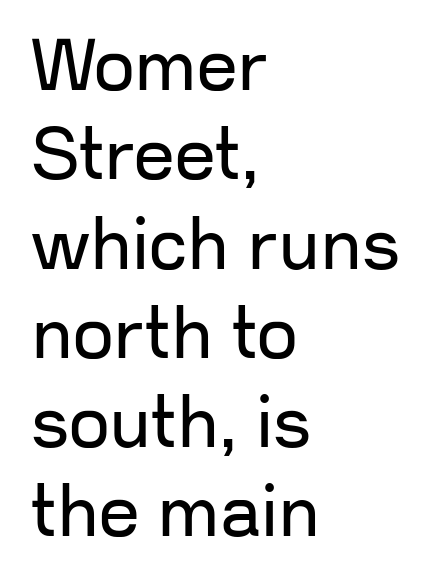
Q: Is the text bold? A: No.
Q: Is the text italic (slanted)? A: No, it is upright.
Q: Is the typeface a serif or a sans-serif typeface? A: Sans-serif.
Q: Is the text underlined? A: No.
Q: How is the paragraph aligned? A: Left-aligned.
Q: Is the spacing between letters normal or unusually wide? A: Normal.
Q: Width (condensed, normal, or wide)? A: Normal.
Q: Stroke contrast? A: Low.
Q: x-height? A: Medium.
Q: Monospaced? A: No.
